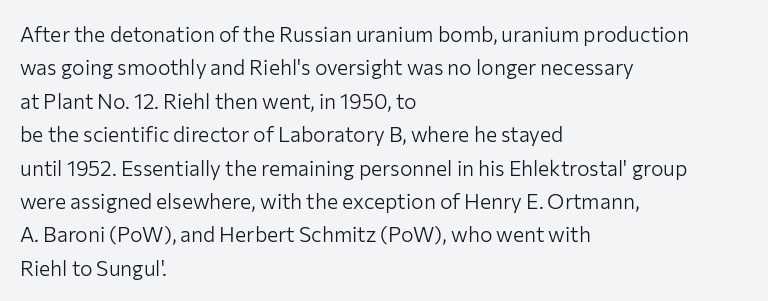
{"italic": "no", "bold": "no", "underline": "no", "align": "left", "line_spacing": "normal", "line_spacing_ratio": 1.59, "letter_spacing": "normal", "letter_spacing_em": 0.0, "glyph_px": 21}
